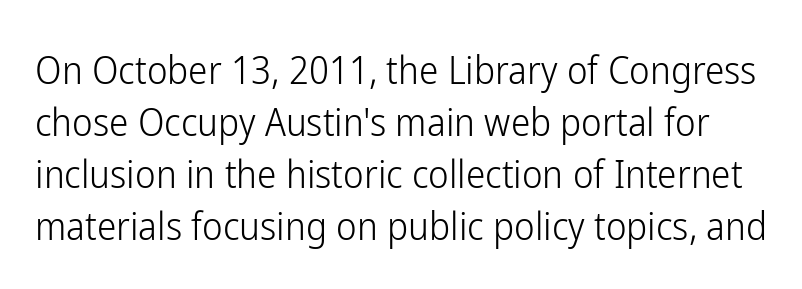
The lettering stays uniformly vertical, giving the passage a roman look. How would I describe the line gaps? Plain and ordinary. Weight class: somewhere from thin through regular. You can tell from the bare stems that sans-serif type was used.
